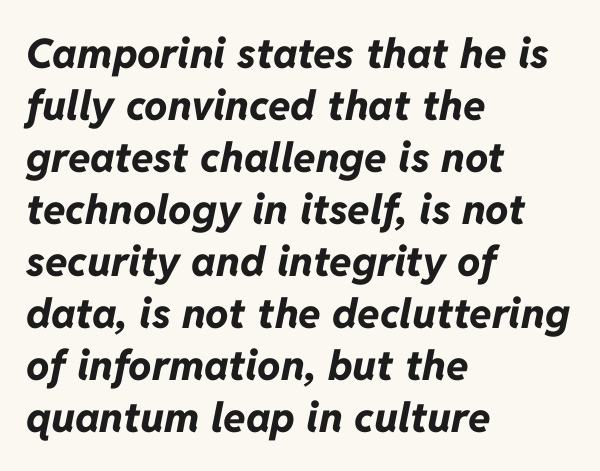
These lines are rendered in a variable-pitch font. How would I describe the line gaps? Plain and ordinary. In CSS terms this would be text-align: left. The gaps between neighbouring characters are ordinary and unremarkable. Designer's note — italics engaged.
